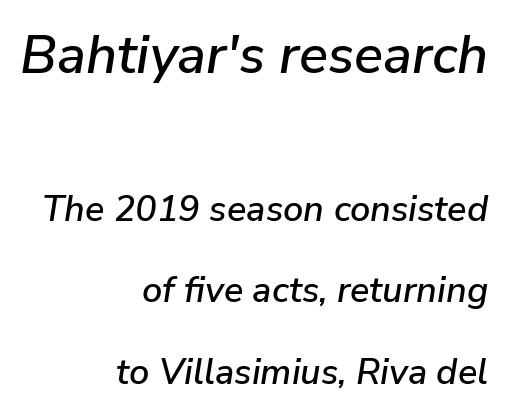
Q: Is the text italic (slanted)? A: Yes, it leans right by about 9 degrees.
Q: Is the text underlined? A: No.
Q: How is the paragraph aligned? A: Right-aligned.
Q: Is the spacing between letters normal or unusually wide? A: Normal.
Q: Is the spacing between lines tight, normal or loose? A: Loose.
Q: Which block of text is set in a larger size, the first (top) or the second (bottom)? A: The first (top) one.
Q: Width (condensed, normal, or wide)? A: Normal.
Q: Stroke contrast? A: Low.
Q: x-height? A: Medium.
Q: Monospaced? A: No.
